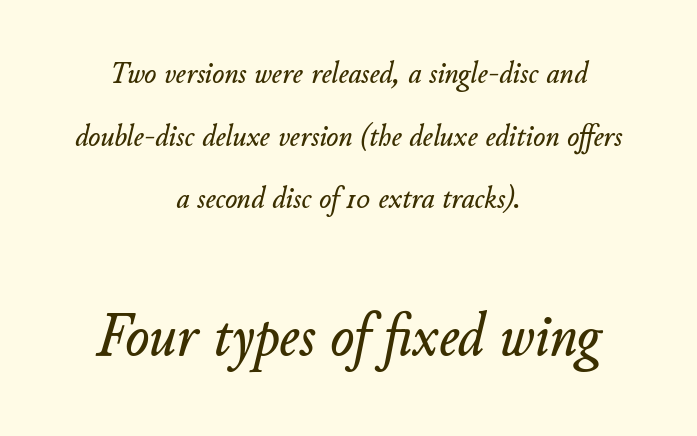
{"italic": "yes", "lean": "right", "slant_degrees": 11, "width": "normal", "stroke_contrast": "low", "x_height": "small", "monospaced": "no", "underline": "no", "align": "center", "line_spacing": "loose", "line_spacing_ratio": 1.96, "letter_spacing": "normal", "letter_spacing_em": 0.0, "larger_block": "second", "size_ratio": 1.97, "glyph_px": 63}
